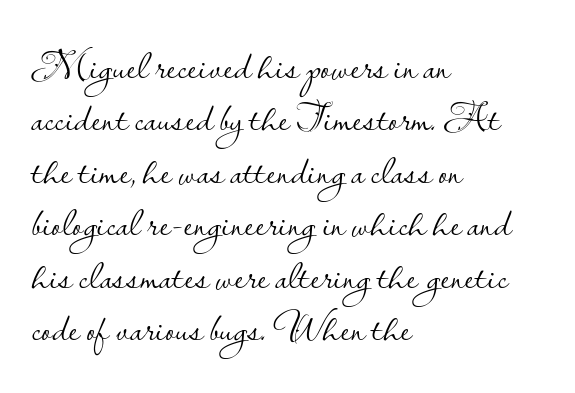
Q: Is the text bold? A: No.
Q: Is the text italic (slanted)? A: Yes.
Q: Is the typeface a serif or a sans-serif typeface? A: Sans-serif.
Q: Is the text underlined? A: No.
Q: How is the paragraph aligned? A: Left-aligned.
Q: Is the spacing between letters normal or unusually wide? A: Normal.
Q: Is the spacing between lines tight, normal or loose? A: Normal.
Q: Width (condensed, normal, or wide)? A: Normal.
Q: Stroke contrast? A: Low.
Q: x-height? A: Small.
Q: Monospaced? A: No.
